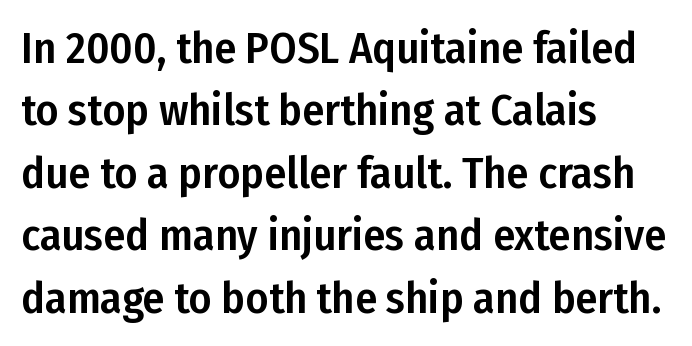
Q: Is the text italic (slanted)? A: No, it is upright.
Q: Is the typeface a serif or a sans-serif typeface? A: Sans-serif.
Q: Is the text underlined? A: No.
Q: How is the paragraph aligned? A: Left-aligned.
Q: Is the spacing between letters normal or unusually wide? A: Normal.
Q: Is the spacing between lines tight, normal or loose? A: Normal.
Q: Width (condensed, normal, or wide)? A: Condensed.
Q: Stroke contrast? A: Low.
Q: x-height? A: Medium.
Q: Monospaced? A: No.
